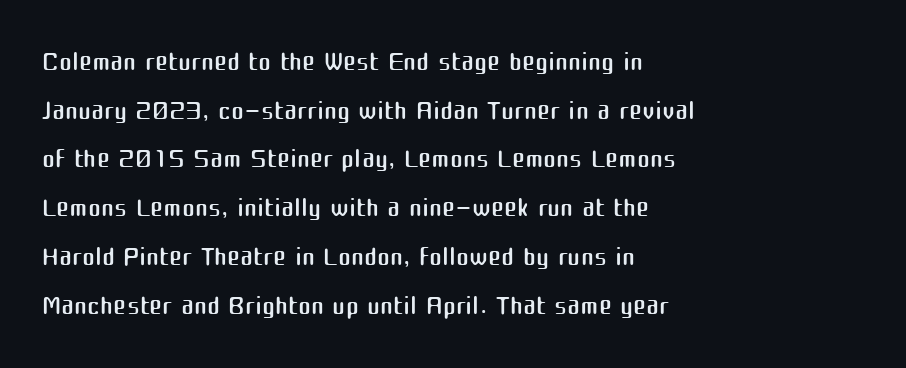
Q: Is the text bold? A: No.
Q: Is the text italic (slanted)? A: No, it is upright.
Q: Is the typeface a serif or a sans-serif typeface? A: Sans-serif.
Q: Is the text underlined? A: No.
Q: How is the paragraph aligned? A: Left-aligned.
Q: Is the spacing between letters normal or unusually wide? A: Normal.
Q: Is the spacing between lines tight, normal or loose? A: Normal.
Q: Width (condensed, normal, or wide)? A: Normal.
Q: Stroke contrast? A: Medium.
Q: x-height? A: Medium.
Q: Monospaced? A: No.
